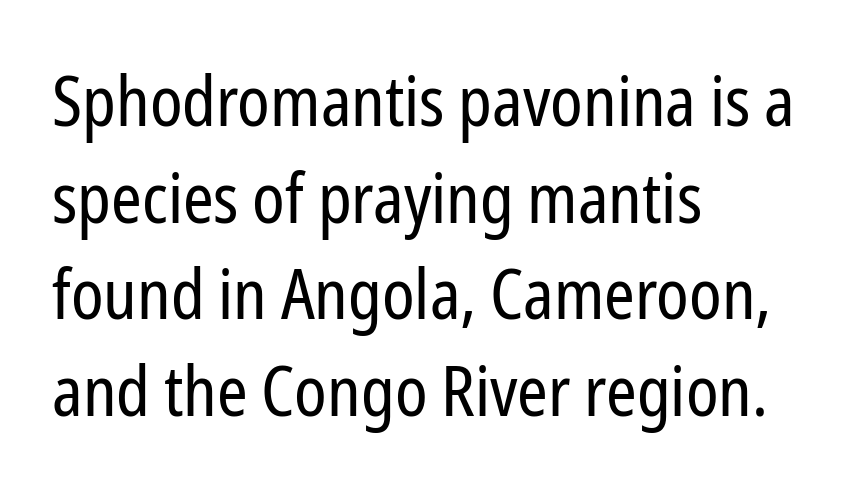
Q: Is the text bold? A: No.
Q: Is the text italic (slanted)? A: No, it is upright.
Q: Is the typeface a serif or a sans-serif typeface? A: Sans-serif.
Q: Is the text underlined? A: No.
Q: How is the paragraph aligned? A: Left-aligned.
Q: Is the spacing between letters normal or unusually wide? A: Normal.
Q: Is the spacing between lines tight, normal or loose? A: Normal.
Q: Width (condensed, normal, or wide)? A: Condensed.
Q: Stroke contrast? A: Low.
Q: x-height? A: Medium.
Q: Monospaced? A: No.
